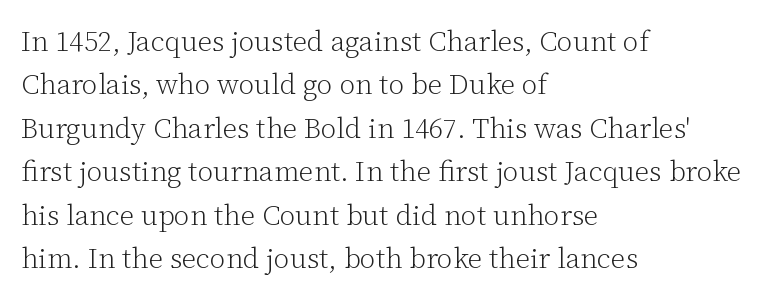
Q: Is the text bold? A: No.
Q: Is the text italic (slanted)? A: No, it is upright.
Q: Is the typeface a serif or a sans-serif typeface? A: Serif.
Q: Is the text underlined? A: No.
Q: How is the paragraph aligned? A: Left-aligned.
Q: Is the spacing between letters normal or unusually wide? A: Normal.
Q: Is the spacing between lines tight, normal or loose? A: Normal.
Q: Width (condensed, normal, or wide)? A: Normal.
Q: Stroke contrast? A: Low.
Q: x-height? A: Medium.
Q: Monospaced? A: No.
